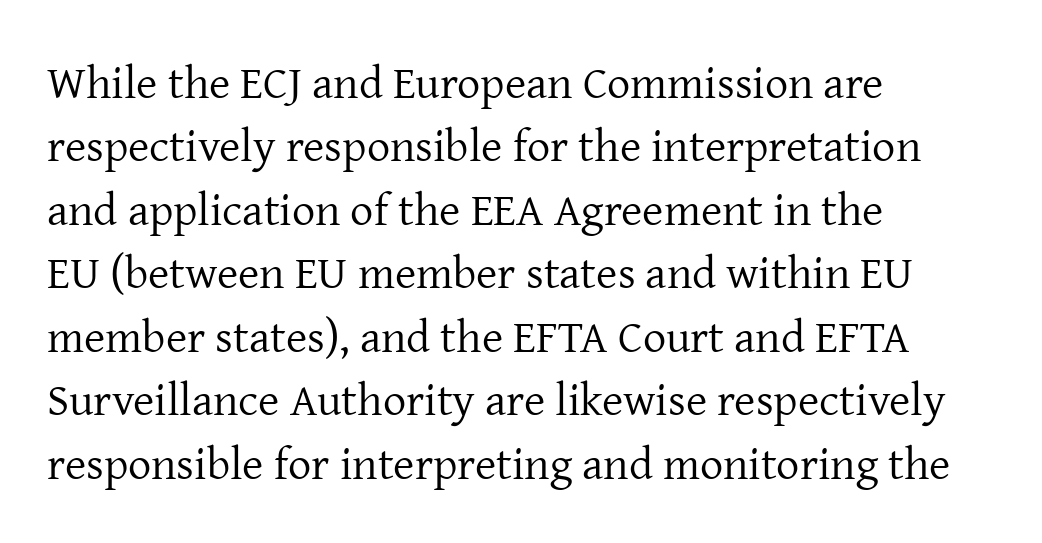
The image shows 46 px regular-weight serif type, upright; set left-aligned, normal line spacing (1.38x), normal letter spacing, not underlined; low stroke contrast and a medium x-height.
